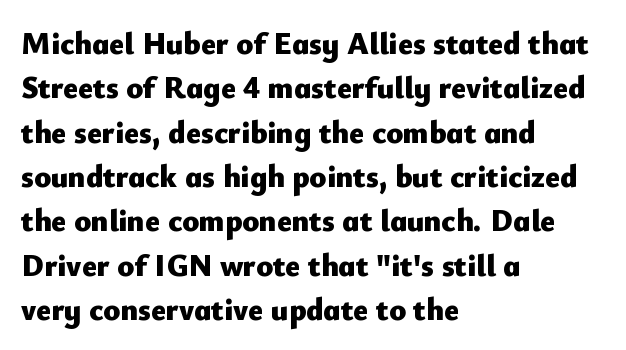
The image shows 31 px heavy sans-serif type, upright; set left-aligned, normal line spacing (1.43x), normal letter spacing, not underlined; low stroke contrast and a small x-height.
